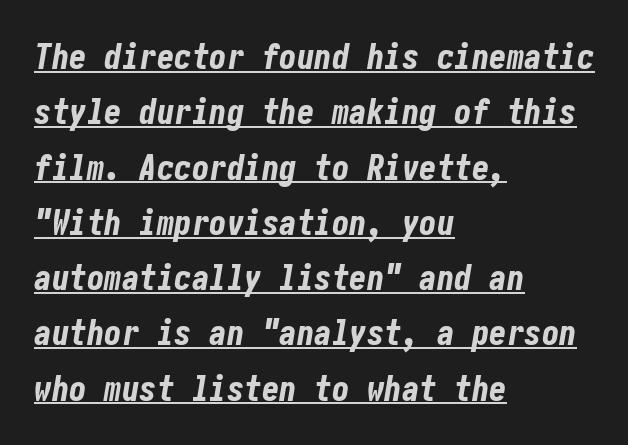
Like a heading marked for emphasis, these lines bear an underscore. The text carries the slant typical of an italic or oblique font. This block has exactly the height ordinary leading produces. Words appear dense and cohesive because spacing is normal.
